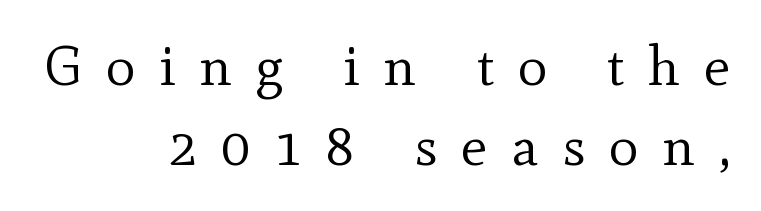
I'd call this a serif setting — the letters wear small feet. Stroke thickness stays within the range of a standard reading face or lighter. Note the varied advance widths — an 'i' is clearly narrower than an 'm'. Display-style spreading of the glyphs; the letterfit is very open. A typesetter would call this leading conventional body-copy spacing. This is roman type, the default non-slanted kind.
